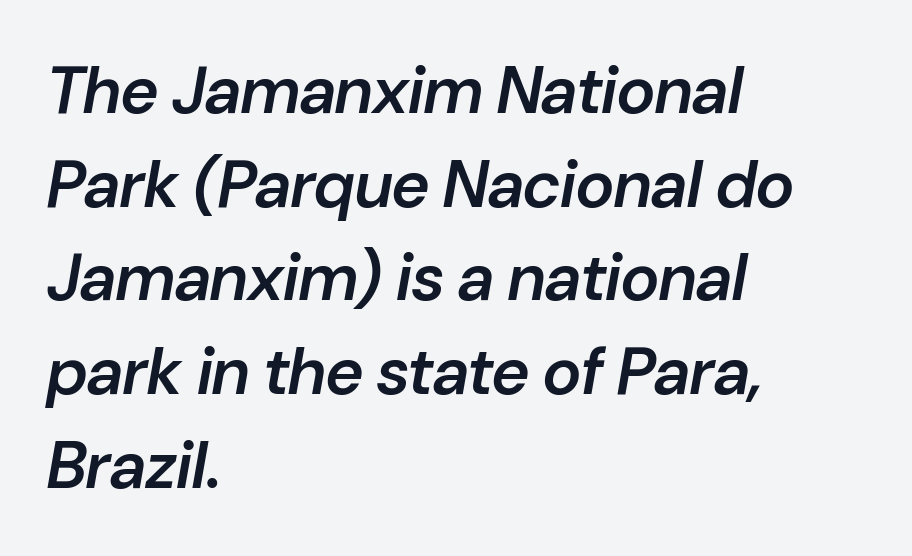
{"italic": "yes", "lean": "right", "slant_degrees": 10, "bold": "semi", "weight": "semibold", "width": "normal", "stroke_contrast": "low", "x_height": "medium", "monospaced": "no", "underline": "no", "align": "left", "line_spacing": "normal", "line_spacing_ratio": 1.42, "letter_spacing": "normal", "letter_spacing_em": 0.0, "glyph_px": 66}
